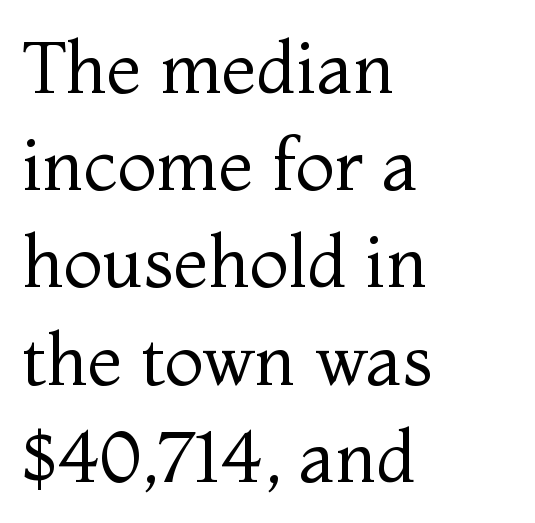
Underlining? Definitely not there. Regarding serifs, this sample has them. Each stroke keeps to a modest, everyday thickness or less. Does the lettering tilt? It doesn't — this is upright. The text block is weighted toward the left margin, trailing off unevenly rightward.
